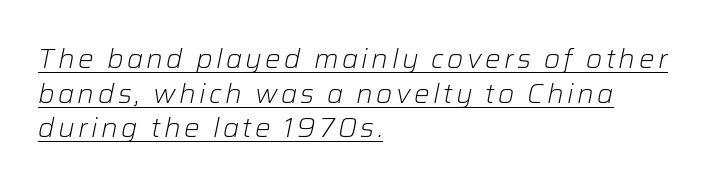
{"italic": "yes", "lean": "right", "slant_degrees": 12, "bold": "no", "underline": "yes", "align": "left", "line_spacing": "normal", "line_spacing_ratio": 1.33, "glyph_px": 26}
